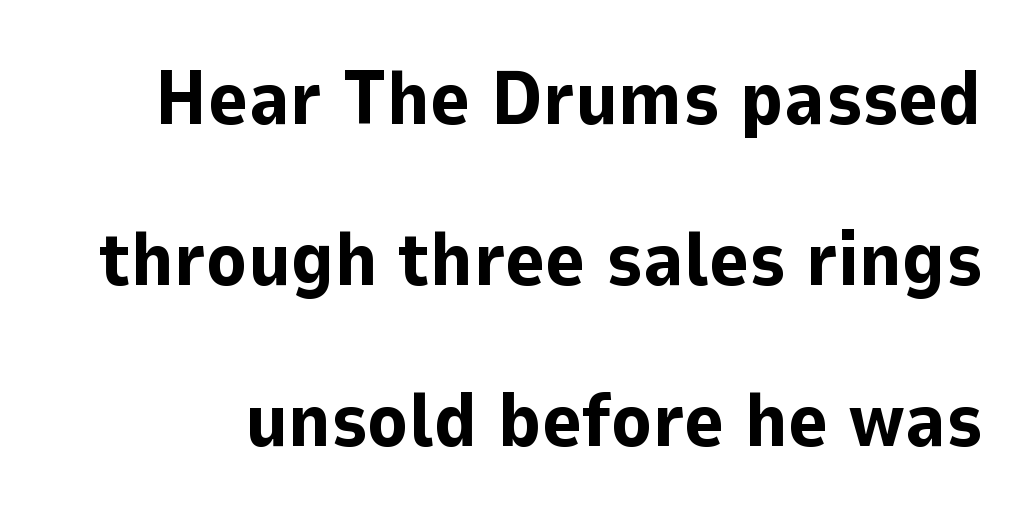
Q: Is the text bold? A: Yes.
Q: Is the text italic (slanted)? A: No, it is upright.
Q: Is the typeface a serif or a sans-serif typeface? A: Sans-serif.
Q: Is the text underlined? A: No.
Q: Is the spacing between letters normal or unusually wide? A: Normal.
Q: Is the spacing between lines tight, normal or loose? A: Loose.
Q: Width (condensed, normal, or wide)? A: Normal.
Q: Stroke contrast? A: Low.
Q: x-height? A: Medium.
Q: Monospaced? A: No.
